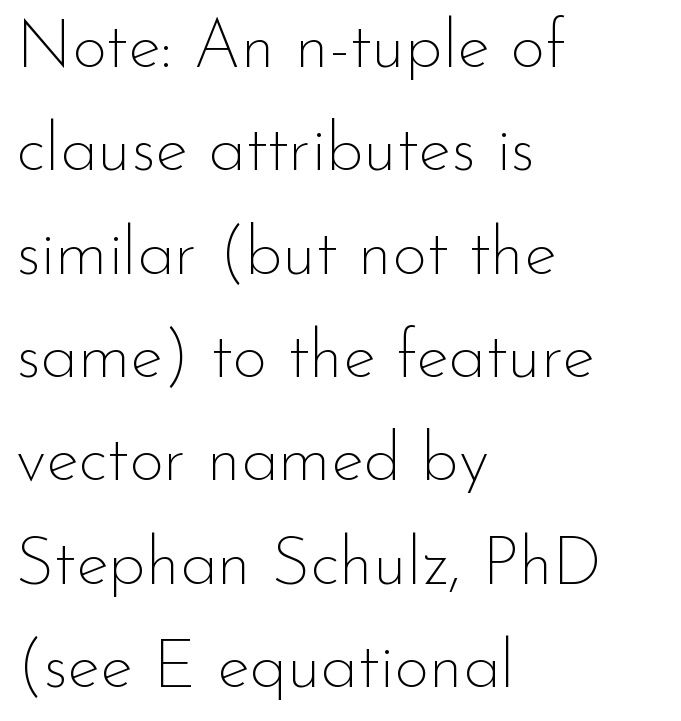
Q: Is the text bold? A: No.
Q: Is the text italic (slanted)? A: No, it is upright.
Q: Is the typeface a serif or a sans-serif typeface? A: Sans-serif.
Q: Is the text underlined? A: No.
Q: How is the paragraph aligned? A: Left-aligned.
Q: Is the spacing between letters normal or unusually wide? A: Normal.
Q: Is the spacing between lines tight, normal or loose? A: Normal.
Q: Width (condensed, normal, or wide)? A: Normal.
Q: Stroke contrast? A: Low.
Q: x-height? A: Small.
Q: Monospaced? A: No.
